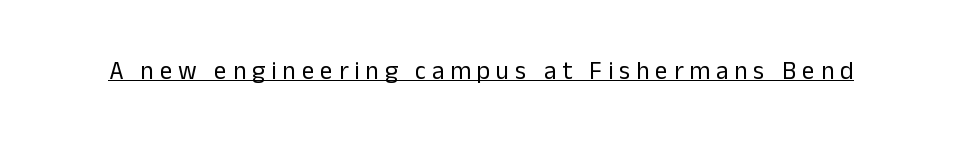
The image shows 25 px text type, upright; set unusually wide letter spacing (+0.24 em), underlined.
